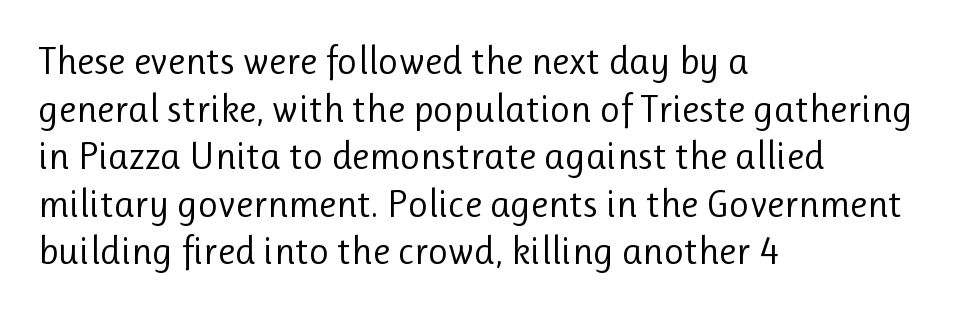
The image shows 39 px regular-weight sans-serif type, upright; set left-aligned, line spacing 1.22x, normal letter spacing, not underlined; low stroke contrast and a medium x-height.
